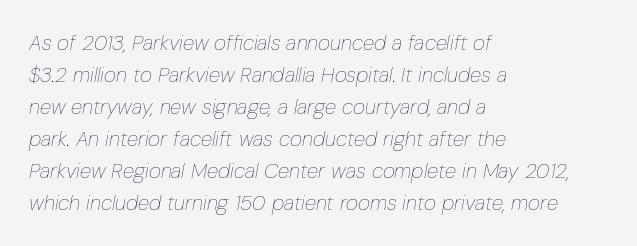
Honestly, the row spacing looks completely unremarkable. Only glyphs here, with clear space below each row. Glyph-to-glyph distance matches everyday printed text. The typography opts for an oblique posture over an upright one.
